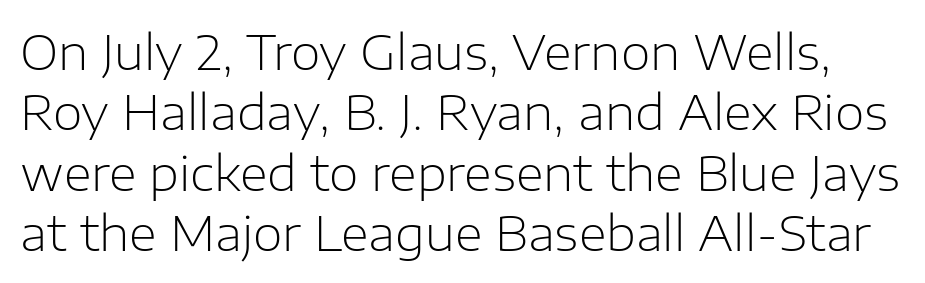
The face looks like a standard text weight, possibly lighter. The letters stand upright; this is a roman face. The vertical gap from one line to the next is medium. Looks like regular typesetting: each glyph gets only the width it needs. This sample uses plain, unmodified letter spacing.
